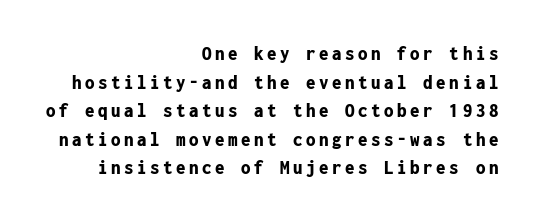
{"italic": "no", "bold": "yes", "underline": "no", "align": "right", "line_spacing": "normal", "line_spacing_ratio": 1.36, "glyph_px": 21}
